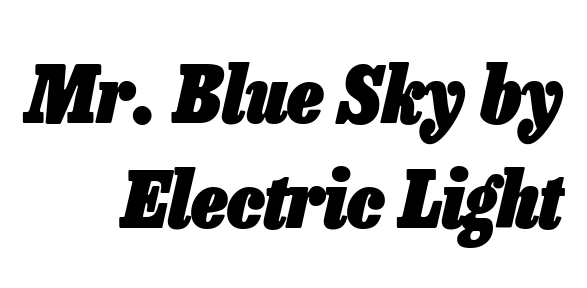
Line spacing here is normal. The rendering anchors every line to the right-hand side. Words float on clear page, feet unadorned. You can tell it's italic because the verticals aren't actually vertical.
